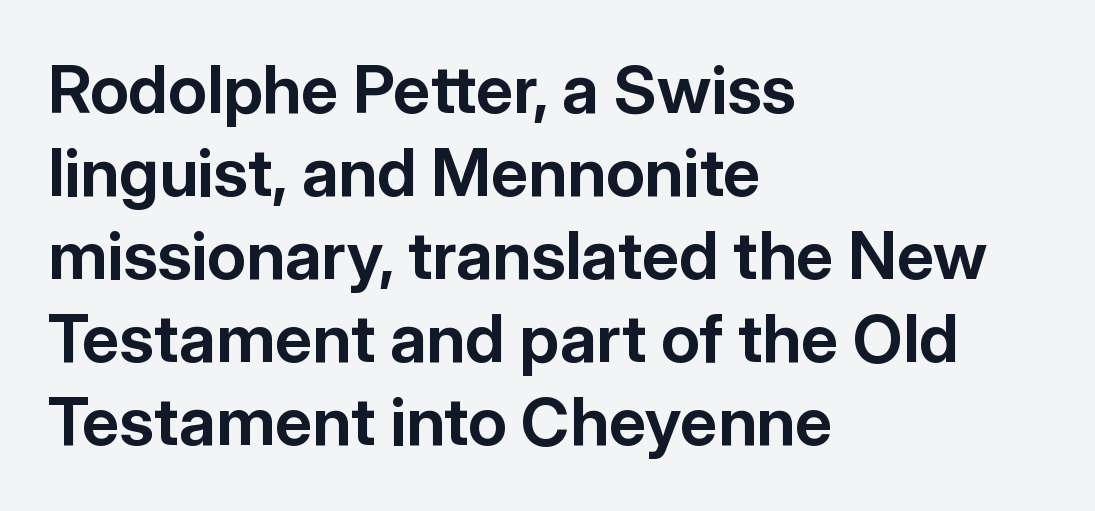
Weight check: bold — yes, fully. Each line starts at the same left margin while the right side varies. When letters stand straight like this, we call the style roman or upright. Examine the stroke ends and you'll find no serifs. Only glyphs here, with clear space below each row. Spacing verdict: proportional, widths tailored to each character.
